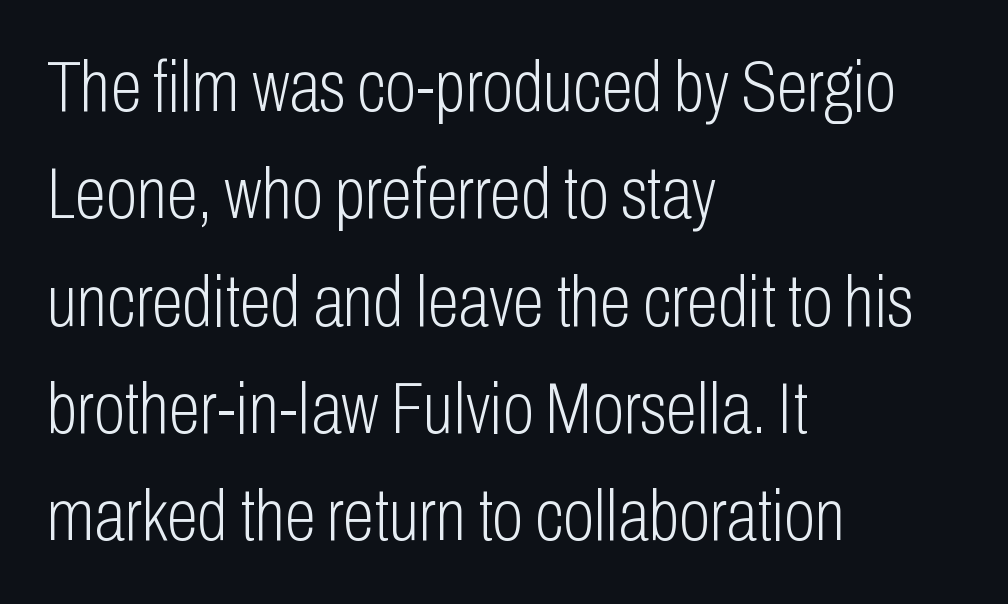
Q: Is the text bold? A: No.
Q: Is the text italic (slanted)? A: No, it is upright.
Q: Is the typeface a serif or a sans-serif typeface? A: Sans-serif.
Q: Is the text underlined? A: No.
Q: How is the paragraph aligned? A: Left-aligned.
Q: Is the spacing between letters normal or unusually wide? A: Normal.
Q: Is the spacing between lines tight, normal or loose? A: Normal.
Q: Width (condensed, normal, or wide)? A: Condensed.
Q: Stroke contrast? A: Low.
Q: x-height? A: Medium.
Q: Monospaced? A: No.
